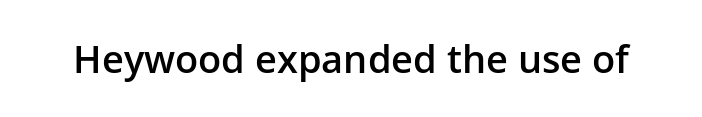
Style check: upright. These lines keep a tight, regular rhythm from letter to letter. As a designer I'd log this as weight 600, semibold. The gap between lines stays unmarked. The type family on display is of the sans-serif kind.
